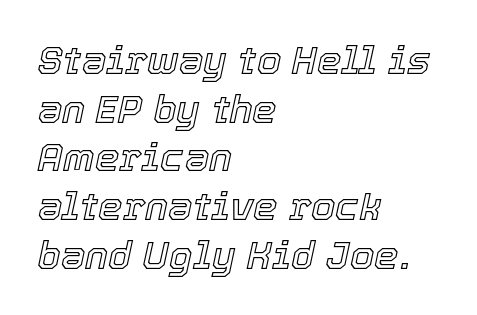
Q: Is the text italic (slanted)? A: Yes, it leans right by about 12 degrees.
Q: Is the text underlined? A: No.
Q: How is the paragraph aligned? A: Left-aligned.
Q: Is the spacing between letters normal or unusually wide? A: Normal.
Q: Is the spacing between lines tight, normal or loose? A: Normal.
Q: Width (condensed, normal, or wide)? A: Normal.
Q: x-height? A: Medium.
Q: Monospaced? A: No.
